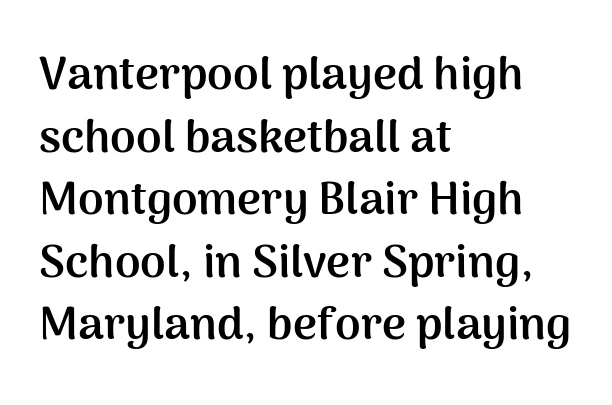
Grotesque or geometric, the face here clearly has no serifs. Type without underlining. Chunky letters — that's bold for sure. The axis of the letterforms is exactly vertical. The space between consecutive lines is moderate. The gaps between neighbouring characters are ordinary and unremarkable.
